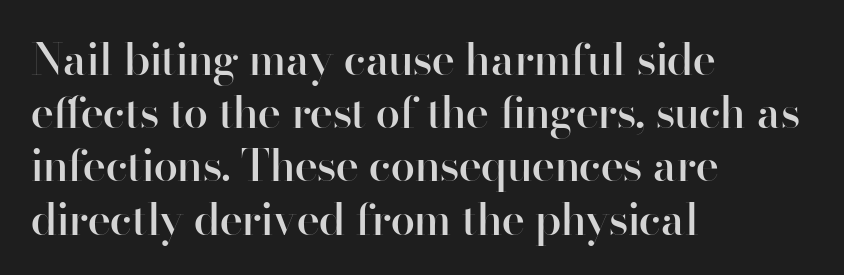
Descenders hang freely into open space. The passage is arranged the way most books set body copy — flush left. These lines are rendered in a variable-pitch font. Serifs: no, the terminals of the letterforms are clean. Slightly chunky letters — semibold, I'd say, not full bold. The type sits square on the baseline with zero lean.
